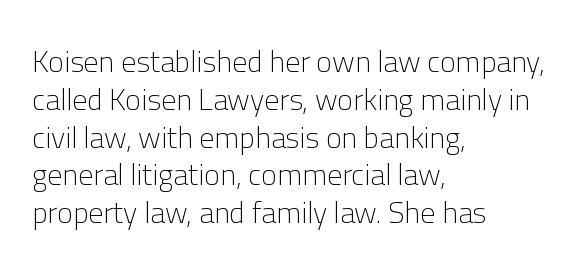
The image shows 30 px light sans-serif type, upright; set left-aligned, normal line spacing (1.26x), normal letter spacing, not underlined; low stroke contrast and a medium x-height.
